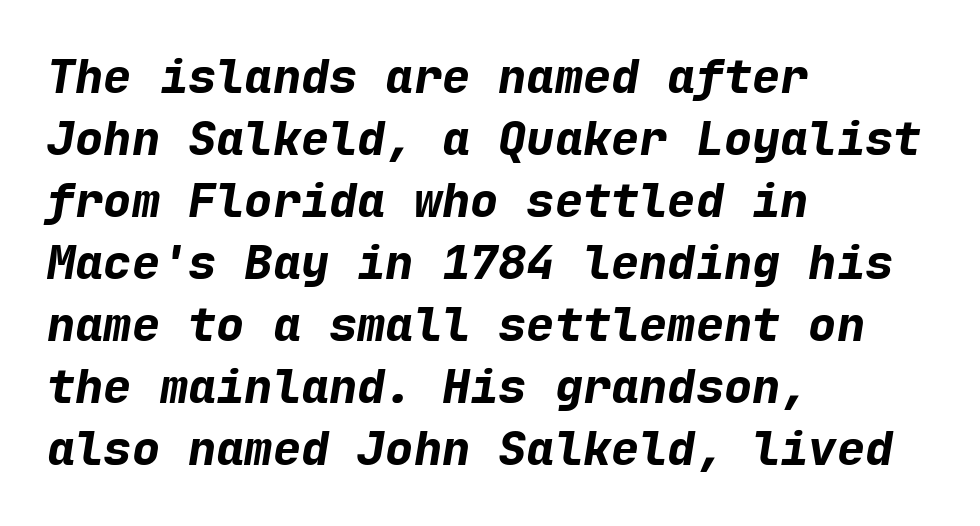
Q: Is the text bold? A: Yes.
Q: Is the text italic (slanted)? A: Yes, it leans right by about 9 degrees.
Q: Is the text underlined? A: No.
Q: How is the paragraph aligned? A: Left-aligned.
Q: Is the spacing between letters normal or unusually wide? A: Normal.
Q: Is the spacing between lines tight, normal or loose? A: Normal.
Q: Width (condensed, normal, or wide)? A: Normal.
Q: Stroke contrast? A: Low.
Q: x-height? A: Medium.
Q: Monospaced? A: Yes.
